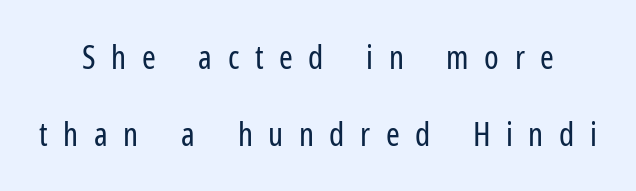
Q: Is the text bold? A: No.
Q: Is the text italic (slanted)? A: No, it is upright.
Q: Is the typeface a serif or a sans-serif typeface? A: Sans-serif.
Q: Is the text underlined? A: No.
Q: Is the spacing between letters normal or unusually wide? A: Unusually wide.
Q: Is the spacing between lines tight, normal or loose? A: Loose.
Q: Width (condensed, normal, or wide)? A: Condensed.
Q: Stroke contrast? A: Low.
Q: x-height? A: Medium.
Q: Monospaced? A: No.
